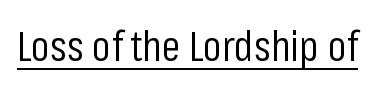
The specimen includes a rule beneath the text block's lines. Stroke terminals: plain, sans-serif. Is the letter spacing exaggerated? No — it looks like the ordinary default. The letters stand straight up with perfectly vertical stems.
